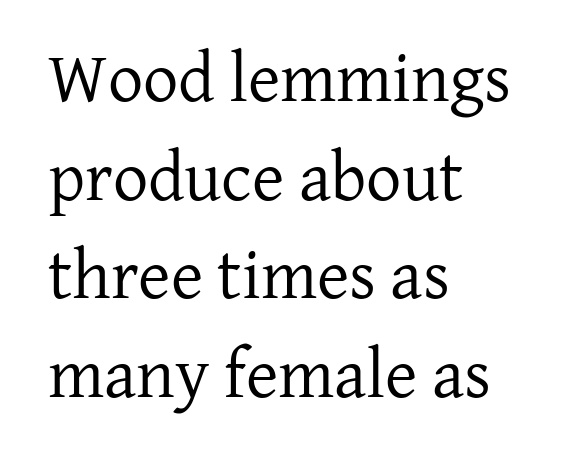
The image shows 70 px regular-weight serif type, upright; set left-aligned, normal line spacing (1.41x), normal letter spacing, not underlined; low stroke contrast and a medium x-height.
